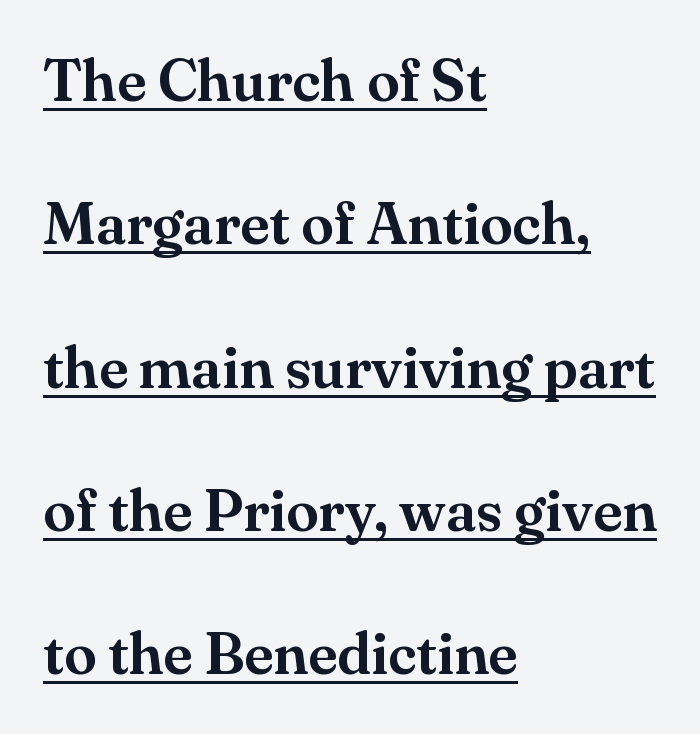
The image shows 59 px serif type, upright; set left-aligned, loose line spacing (2.43x), normal letter spacing, underlined; medium stroke contrast and a small x-height.
